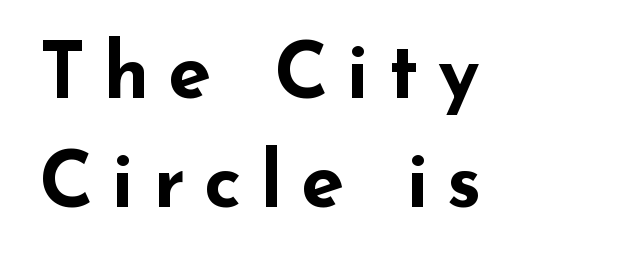
Which margin do the lines hug? The left one — the right edge is uneven. The letters carry no serifs — their stems end cleanly without finishing strokes. Look at the tracking — it's clearly loosened, letters drifting apart. If you drew a line through each stem, it would be perfectly vertical. The characters look thick and weighty, a clear bold. If you measured baseline to baseline, you'd find a middling distance.
